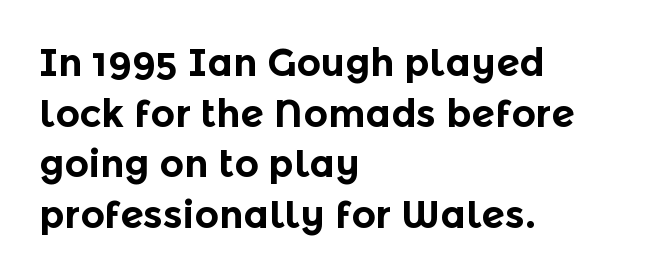
The image shows 38 px bold sans-serif type, upright; set left-aligned, normal line spacing (1.33x), normal letter spacing, not underlined; a medium x-height.
